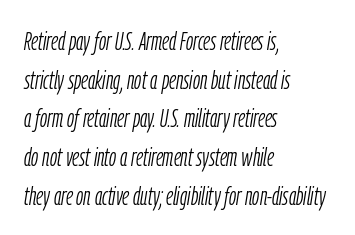
One-word summary of the alignment: left. The letters are slanted; this is an italic face. Successive baselines arrive at the customary interval. Does extra space separate the letters? No, they use regular spacing. Heft: none added — not bold. Descenders hang freely into open space.
